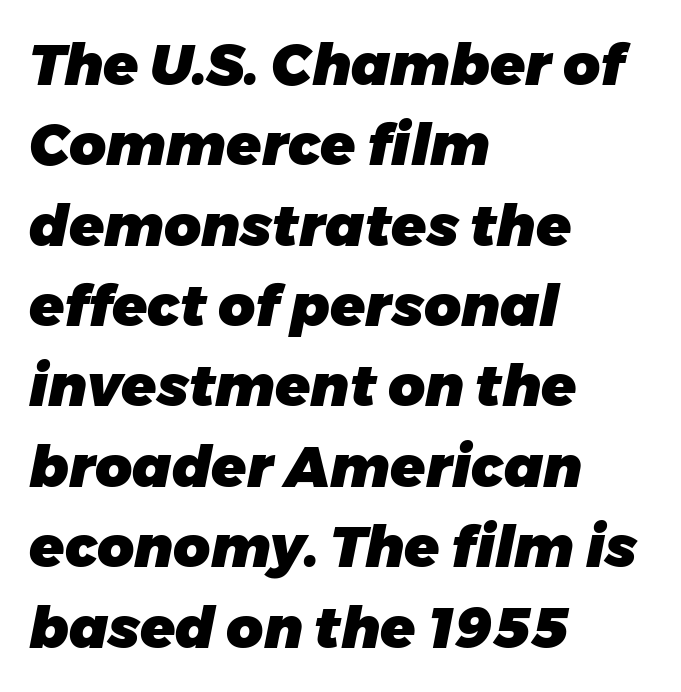
{"italic": "yes", "lean": "right", "slant_degrees": 11, "bold": "yes", "weight": "heavy", "width": "normal", "stroke_contrast": "low", "x_height": "medium", "monospaced": "no", "underline": "no", "align": "left", "line_spacing": "normal", "line_spacing_ratio": 1.41, "letter_spacing": "normal", "letter_spacing_em": 0.0, "glyph_px": 57}
